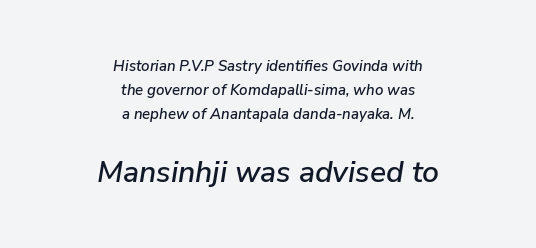
The image shows 30 px text type, italic (leaning right); set centered, normal line spacing (1.59x), normal letter spacing, not underlined; the second (bottom) block is 2.0x larger; low stroke contrast and a medium x-height.
